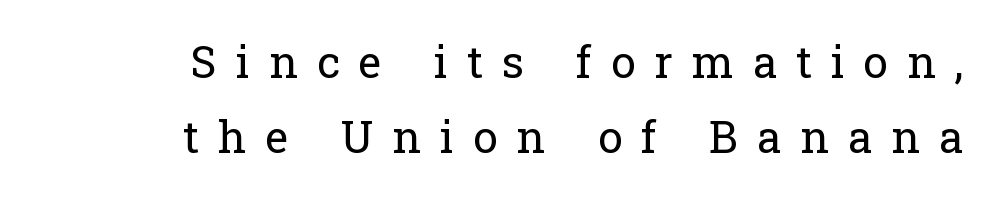
Q: Is the text bold? A: No.
Q: Is the text italic (slanted)? A: No, it is upright.
Q: Is the typeface a serif or a sans-serif typeface? A: Serif.
Q: Is the text underlined? A: No.
Q: How is the paragraph aligned? A: Right-aligned.
Q: Is the spacing between letters normal or unusually wide? A: Unusually wide.
Q: Width (condensed, normal, or wide)? A: Normal.
Q: Stroke contrast? A: Low.
Q: x-height? A: Medium.
Q: Monospaced? A: No.
